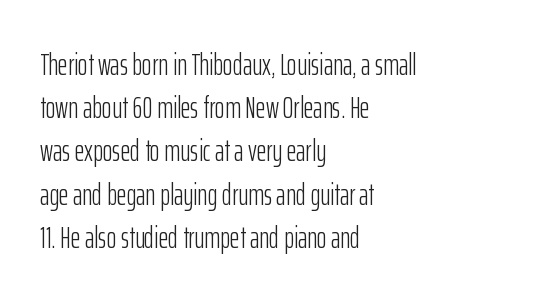
Upright lettering throughout. The space beneath each line is pristine and unruled. Honestly, the letter spacing is just normal — you wouldn't notice it. The designer went with a sans here, leaving each stem footless. Vertical stems look standard width or narrower in stroke.
